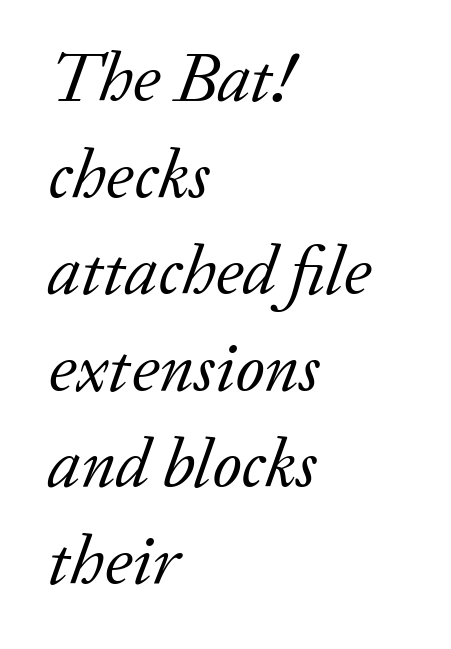
The image shows 69 px regular-weight serif type, italic (leaning right); set left-aligned, normal line spacing (1.4x), normal letter spacing, not underlined; low stroke contrast and a medium x-height.
